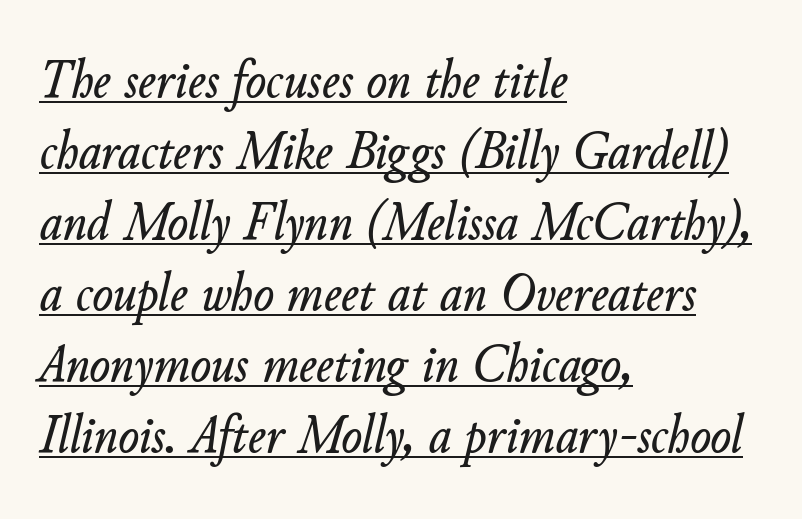
Q: Is the text italic (slanted)? A: Yes, it leans right by about 11 degrees.
Q: Is the text underlined? A: Yes.
Q: How is the paragraph aligned? A: Left-aligned.
Q: Is the spacing between letters normal or unusually wide? A: Normal.
Q: Is the spacing between lines tight, normal or loose? A: Normal.
Q: Width (condensed, normal, or wide)? A: Normal.
Q: Stroke contrast? A: Low.
Q: x-height? A: Small.
Q: Monospaced? A: No.
